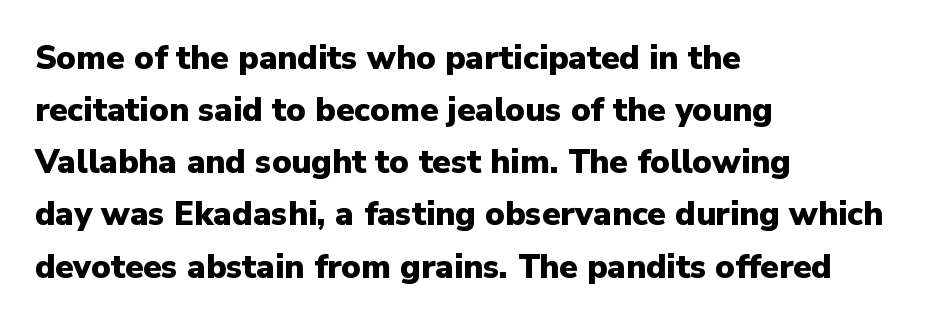
Upright lettering throughout. As a designer I'd log this as weight 700, bold. Descenders are the only things crossing below the line. What stands out about the letter spacing? Nothing — it is the standard amount. The setting favours the left margin, as ordinary paragraphs usually do. Note the varied advance widths — an 'i' is clearly narrower than an 'm'.
